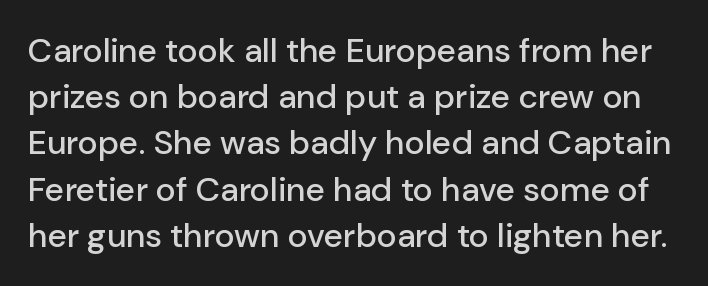
These lines were composed using upright roman letters. The rendering shows plain stroke endings on the letterforms — a sans-serif design. Compared with typical body copy, the letter spacing here is the same. Honestly, the row spacing looks completely unremarkable. The passage shown is typed in a proportional face where columns would drift.
